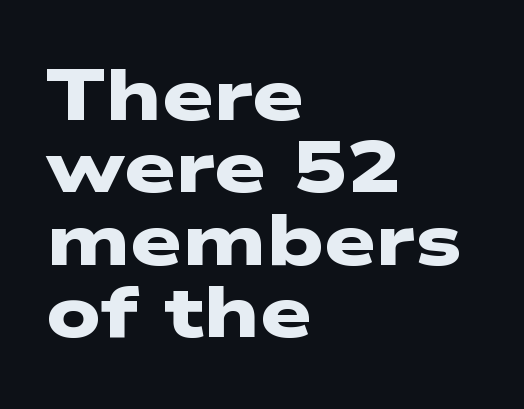
Q: Is the text bold? A: Yes.
Q: Is the typeface a serif or a sans-serif typeface? A: Sans-serif.
Q: Is the text underlined? A: No.
Q: How is the paragraph aligned? A: Left-aligned.
Q: Is the spacing between letters normal or unusually wide? A: Normal.
Q: Is the spacing between lines tight, normal or loose? A: Tight.
Q: Width (condensed, normal, or wide)? A: Wide.
Q: Stroke contrast? A: Low.
Q: x-height? A: Medium.
Q: Monospaced? A: No.
